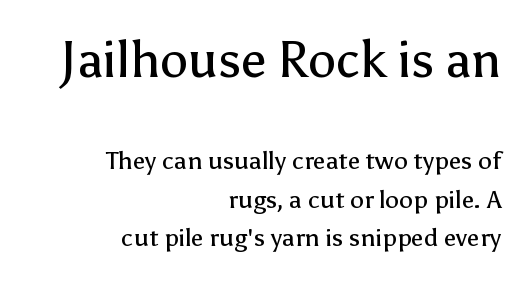
Q: Is the text bold? A: No.
Q: Is the text italic (slanted)? A: No, it is upright.
Q: Is the typeface a serif or a sans-serif typeface? A: Sans-serif.
Q: Is the text underlined? A: No.
Q: How is the paragraph aligned? A: Right-aligned.
Q: Is the spacing between letters normal or unusually wide? A: Normal.
Q: Is the spacing between lines tight, normal or loose? A: Normal.
Q: Which block of text is set in a larger size, the first (top) or the second (bottom)? A: The first (top) one.
Q: Width (condensed, normal, or wide)? A: Normal.
Q: Stroke contrast? A: Low.
Q: x-height? A: Medium.
Q: Monospaced? A: No.
